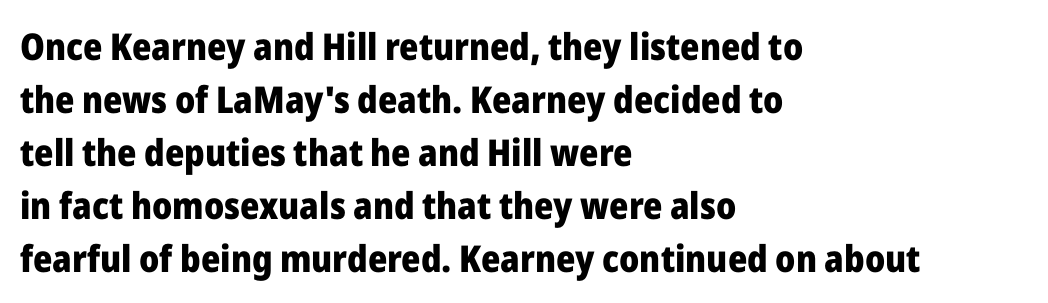
{"serif": "no", "italic": "no", "bold": "yes", "weight": "heavy", "width": "normal", "stroke_contrast": "low", "x_height": "medium", "monospaced": "no", "underline": "no", "align": "left", "line_spacing": "normal", "line_spacing_ratio": 1.43, "letter_spacing": "normal", "letter_spacing_em": 0.0, "glyph_px": 37}
